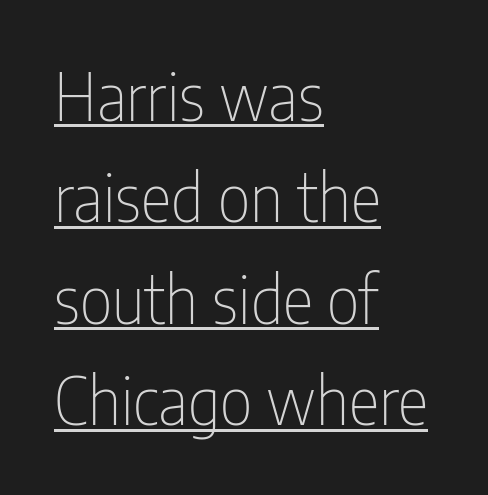
Standard letterfit; no display-style spreading of the glyphs. The compositor pushed each line to the left boundary. Quick note: not italic, upright. Do the characters align in a grid? No, the font is proportional. Think standard paragraph weight, or any step lighter than that. A sans-serif font was chosen for this passage.
